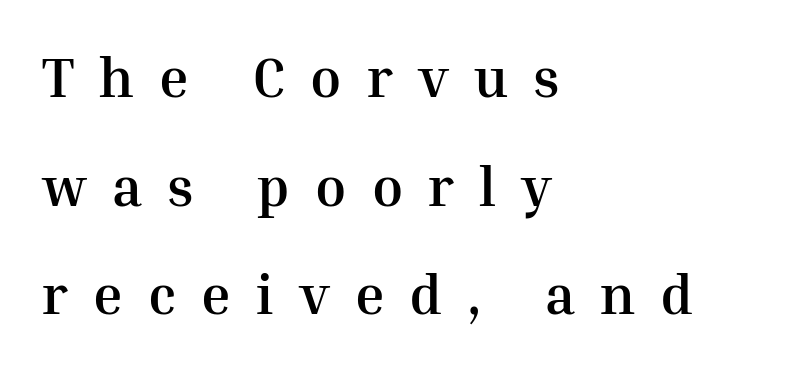
Q: Is the text bold? A: Yes.
Q: Is the text italic (slanted)? A: No, it is upright.
Q: Is the typeface a serif or a sans-serif typeface? A: Serif.
Q: Is the text underlined? A: No.
Q: How is the paragraph aligned? A: Left-aligned.
Q: Is the spacing between letters normal or unusually wide? A: Unusually wide.
Q: Is the spacing between lines tight, normal or loose? A: Loose.
Q: Width (condensed, normal, or wide)? A: Normal.
Q: Stroke contrast? A: Medium.
Q: x-height? A: Medium.
Q: Monospaced? A: No.
